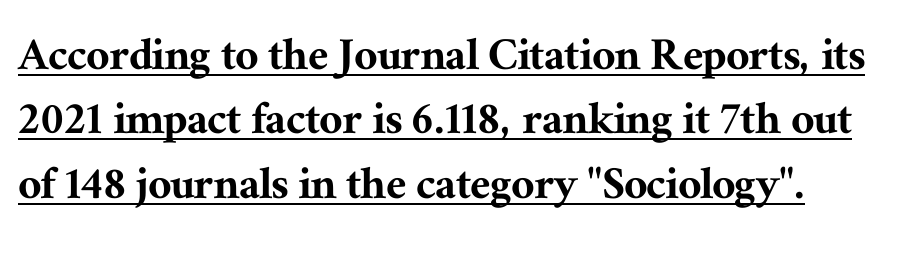
The image shows 51 px serif type, upright; set normal line spacing (1.26x), normal letter spacing, underlined; medium stroke contrast and a medium x-height.
